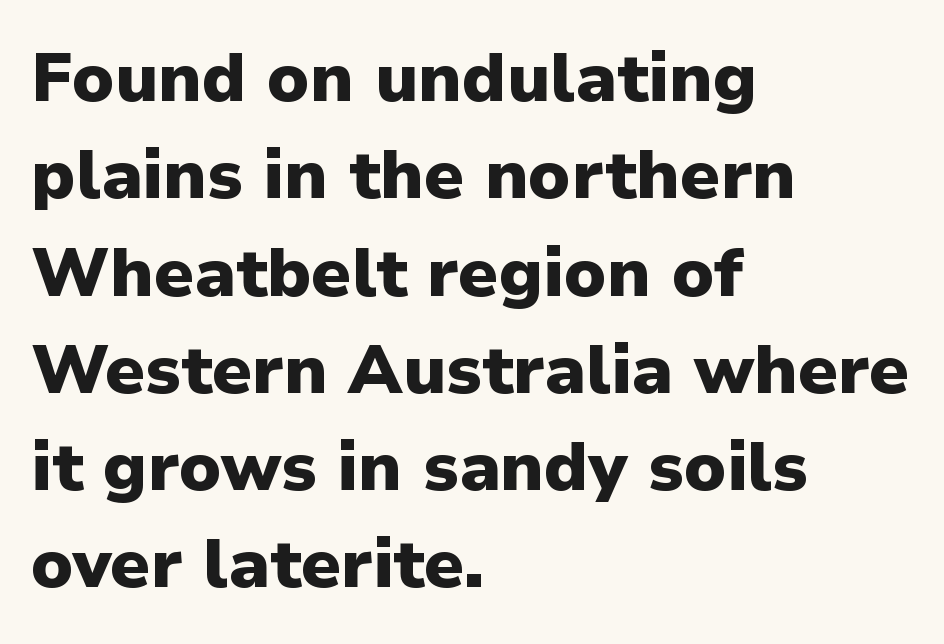
The image shows 69 px heavy sans-serif type, upright; set left-aligned, normal line spacing (1.41x), normal letter spacing, not underlined; low stroke contrast and a medium x-height.
